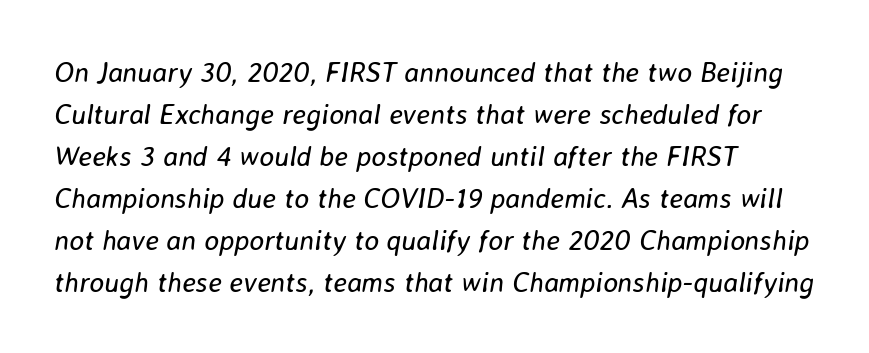
Honestly, the letter spacing is just normal — you wouldn't notice it. The passage shown leans; its letterforms are oblique. A typesetter would call this proportional, since set widths differ per character. The typeface has the unassuming heft of standard copy or less. Successive baselines arrive at the customary interval. Has an underline been added? It has not.
